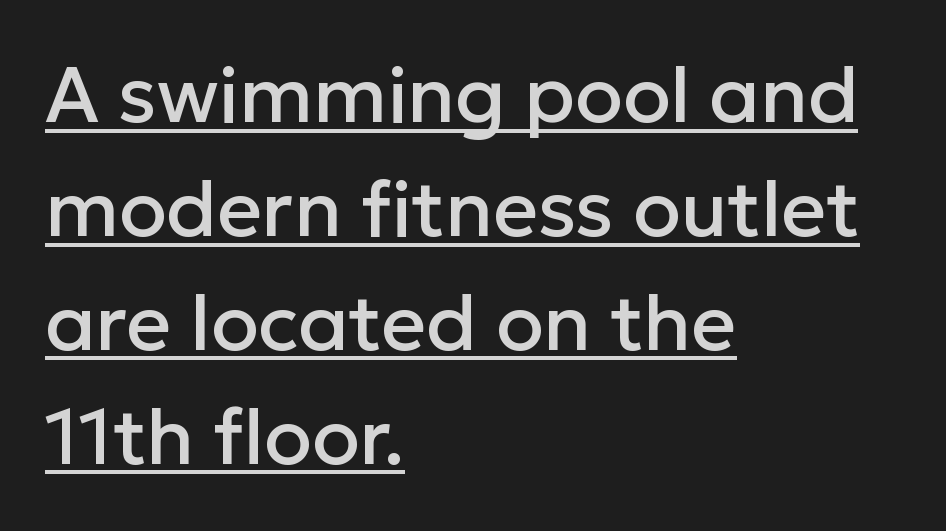
{"serif": "no", "italic": "no", "width": "normal", "stroke_contrast": "low", "x_height": "medium", "monospaced": "no", "underline": "yes", "align": "left", "line_spacing": "normal", "line_spacing_ratio": 1.46, "letter_spacing": "normal", "letter_spacing_em": 0.0, "glyph_px": 78}
